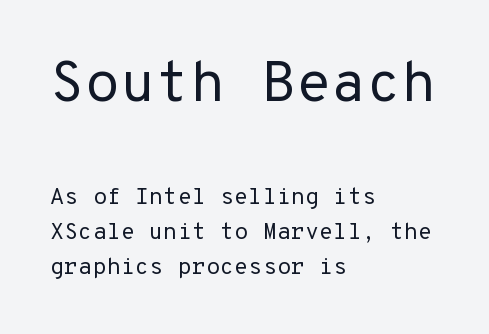
The characters display no serif detailing; their extremities are plain. Leftover space on each line is placed entirely after the last word. This sample uses plain, unmodified letter spacing. A quiet, ordinary-to-light weight characterises the typeface.
